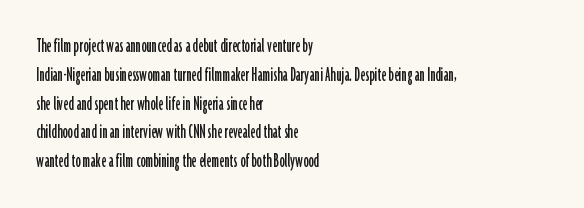
The image shows 21 px text type, upright; set left-aligned, normal line spacing (1.37x), normal letter spacing, not underlined.
